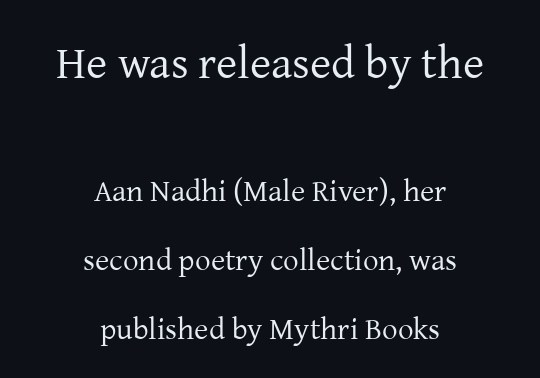
The image shows 46 px regular-weight serif type, upright; set centered, loose line spacing (2.22x), normal letter spacing, not underlined; the first (top) block is 1.48x larger; low stroke contrast and a medium x-height.
